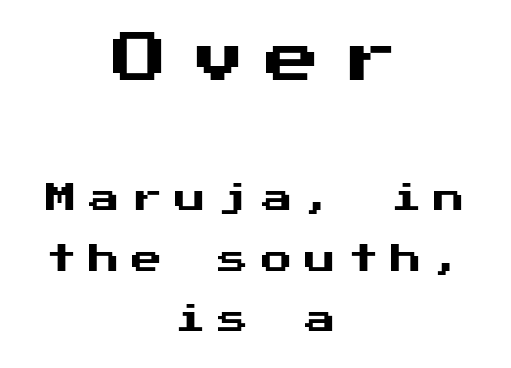
{"serif": "no", "italic": "no", "width": "normal", "stroke_contrast": "medium", "x_height": "medium", "underline": "no", "align": "center", "line_spacing": "loose", "line_spacing_ratio": 1.95, "letter_spacing": "wide", "letter_spacing_em": 0.39, "larger_block": "first", "size_ratio": 1.77, "glyph_px": 55}
